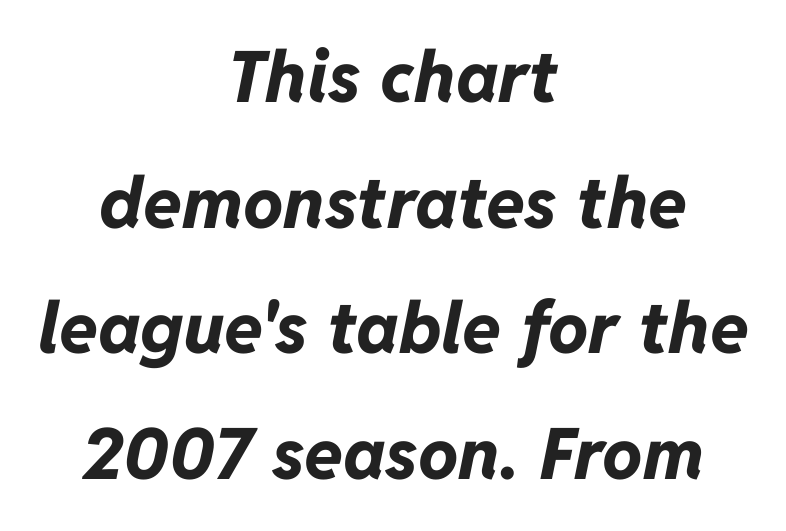
{"italic": "yes", "lean": "right", "slant_degrees": 11, "bold": "yes", "weight": "bold", "width": "normal", "stroke_contrast": "low", "x_height": "medium", "monospaced": "no", "underline": "no", "align": "center", "line_spacing_ratio": 1.77, "letter_spacing": "normal", "letter_spacing_em": 0.0, "glyph_px": 71}
